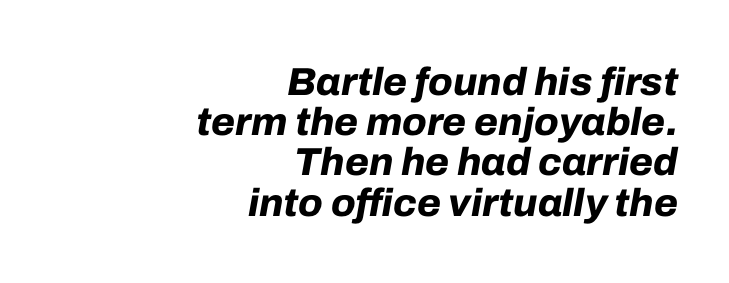
{"italic": "yes", "lean": "right", "slant_degrees": 10, "bold": "yes", "weight": "bold", "width": "normal", "stroke_contrast": "low", "x_height": "medium", "monospaced": "no", "underline": "no", "align": "right", "line_spacing": "tight", "line_spacing_ratio": 1.03, "letter_spacing": "normal", "letter_spacing_em": 0.0, "glyph_px": 39}
